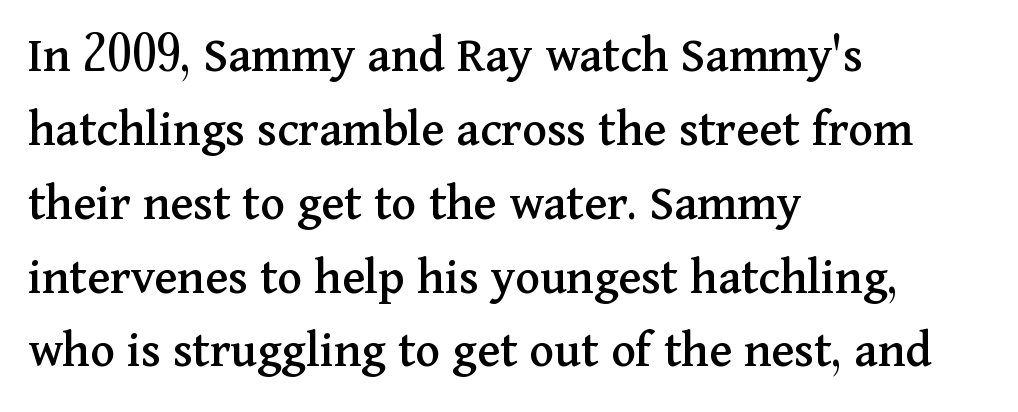
Does the lettering tilt? It doesn't — this is upright. The designer went with a serif here, giving each stem small feet. The passage shown is not underscored anywhere. The lines are quadded left. The letters advance in unequal steps, a hallmark of proportional type.
